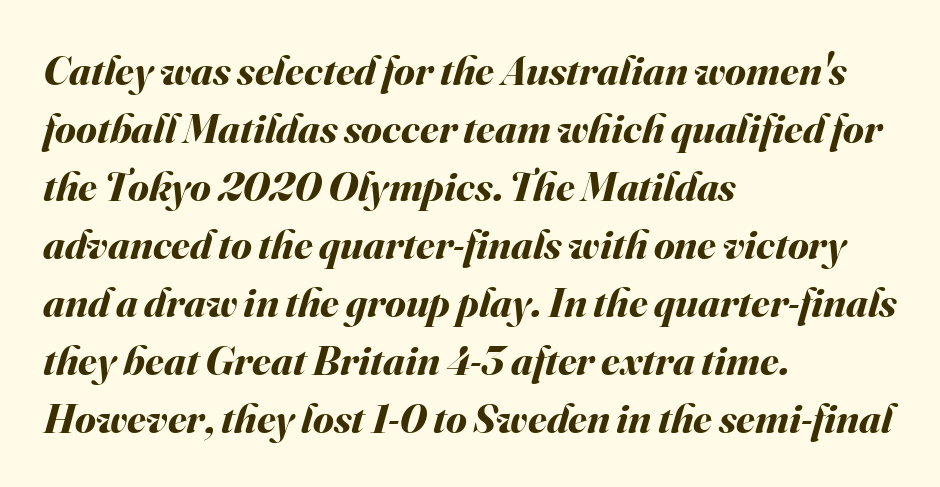
The image shows 42 px bold type, italic (leaning right); set left-aligned, normal line spacing (1.38x), normal letter spacing, not underlined; medium stroke contrast and a small x-height.
